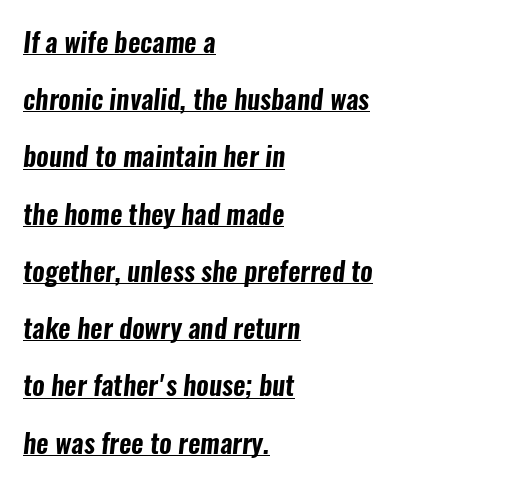
{"underline": "yes", "align": "left", "line_spacing": "loose", "line_spacing_ratio": 2.12, "letter_spacing": "normal", "letter_spacing_em": 0.0, "glyph_px": 27}
